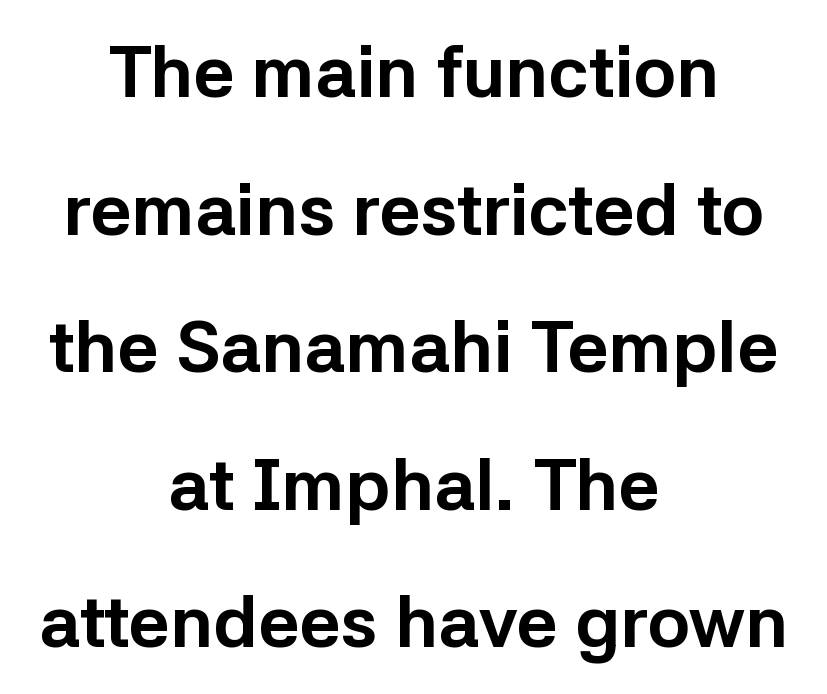
Does the copy run flush right? No — it is centered line by line. Descender tails drop into unmarked territory. These lines are rendered in a variable-pitch font. This is sans-serif lettering, the kind often seen on screens and signage. Pretty heavy lettering here — definitely bold. These lines stand farther apart than default settings would place them.
